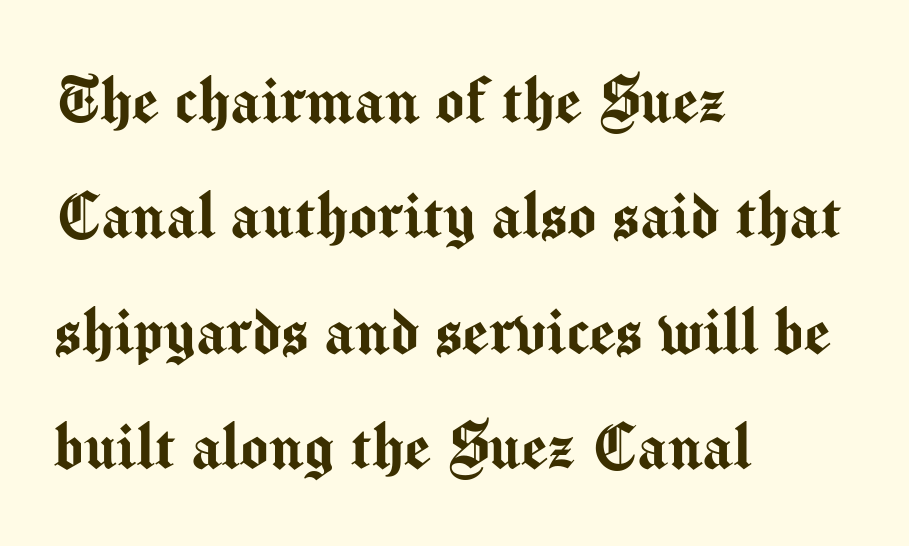
The image shows 75 px sans-serif type, upright; set left-aligned, normal line spacing (1.54x), normal letter spacing, not underlined; medium stroke contrast and a medium x-height.
